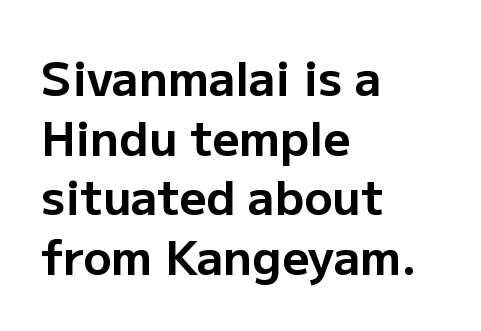
{"serif": "no", "italic": "no", "bold": "yes", "weight": "bold", "width": "normal", "stroke_contrast": "low", "x_height": "medium", "monospaced": "no", "underline": "no", "align": "left", "line_spacing": "normal", "line_spacing_ratio": 1.27, "letter_spacing": "normal", "letter_spacing_em": 0.0, "glyph_px": 47}
